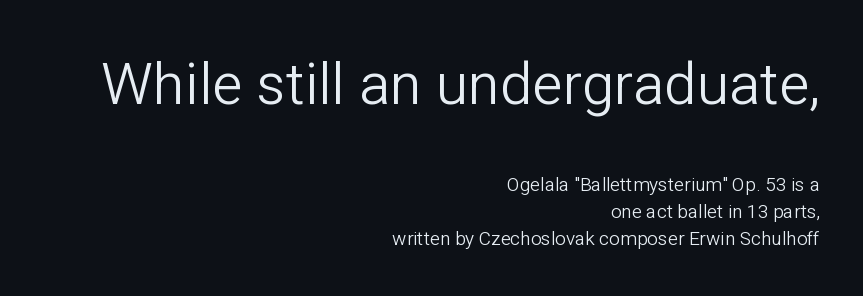
These lines keep a tight, regular rhythm from letter to letter. Do the letters lean? They stand straight. Spacing verdict: proportional, widths tailored to each character. Does the bottom block carry the larger type? No, the top block does.
